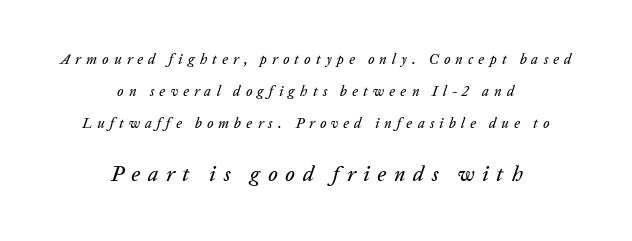
The zone under the glyphs is completely vacant. In terms of letterspacing, this is a distinctly airy, spread setting. The space between consecutive lines is lavish. The passage is arranged like a title page — every line centered. Does the bottom block carry the larger type? Yes, it does.
